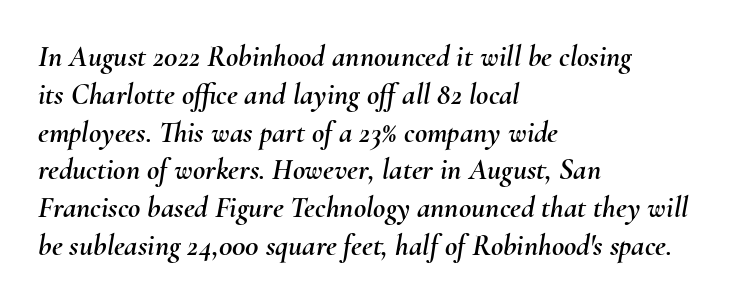
The image shows 30 px text type, italic (leaning right); set left-aligned, normal line spacing (1.26x), normal letter spacing, not underlined; medium stroke contrast and a small x-height.
